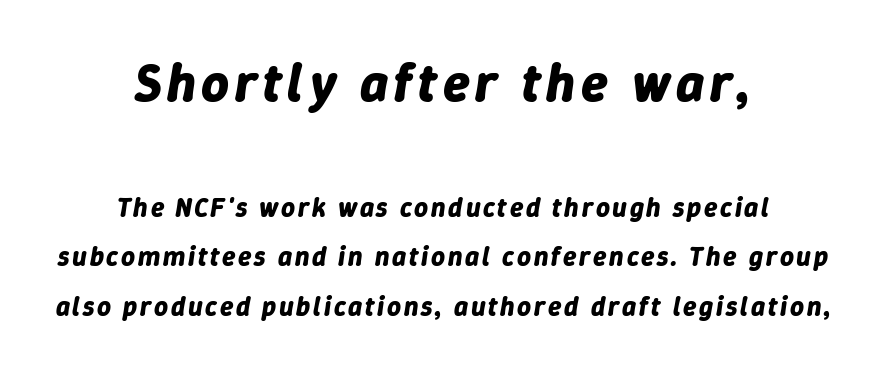
Q: Is the text bold? A: Yes.
Q: Is the text italic (slanted)? A: Yes, it leans right by about 9 degrees.
Q: Is the text underlined? A: No.
Q: How is the paragraph aligned? A: Centered.
Q: Which block of text is set in a larger size, the first (top) or the second (bottom)? A: The first (top) one.
Q: Width (condensed, normal, or wide)? A: Normal.
Q: Stroke contrast? A: Low.
Q: x-height? A: Medium.
Q: Monospaced? A: No.
